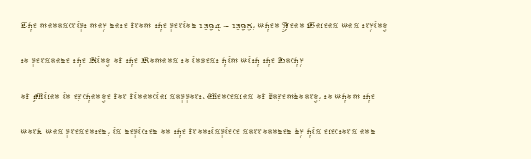
The image shows 24 px text type, upright; set left-aligned, normal line spacing (1.47x), normal letter spacing, not underlined.
